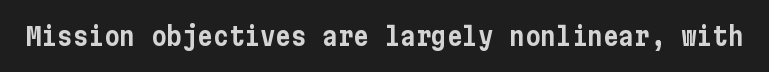
The image shows 26 px text type, upright; set normal letter spacing, not underlined.
